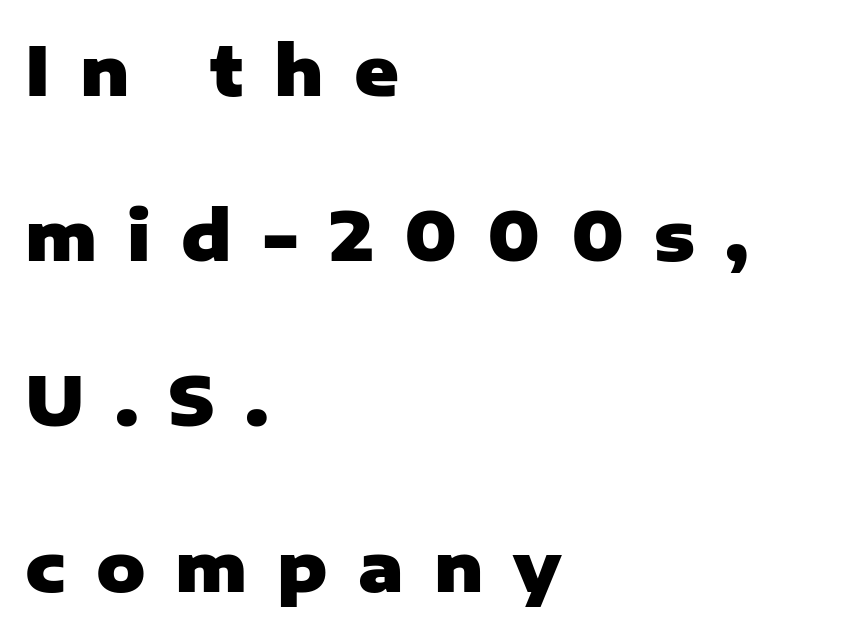
The image shows 68 px heavy sans-serif type, upright; set left-aligned, loose line spacing (2.43x), unusually wide letter spacing (+0.44 em), not underlined; low stroke contrast and a medium x-height.
